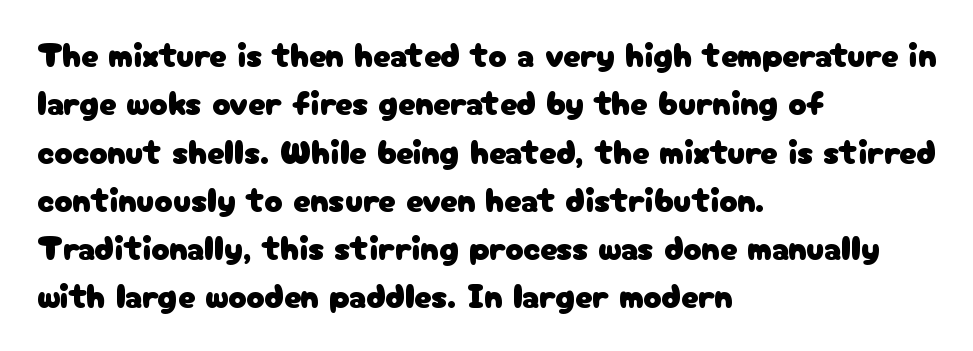
{"serif": "no", "italic": "no", "width": "normal", "stroke_contrast": "low", "x_height": "medium", "monospaced": "no", "underline": "no", "align": "left", "line_spacing": "normal", "line_spacing_ratio": 1.42, "letter_spacing": "normal", "letter_spacing_em": 0.0, "glyph_px": 34}
